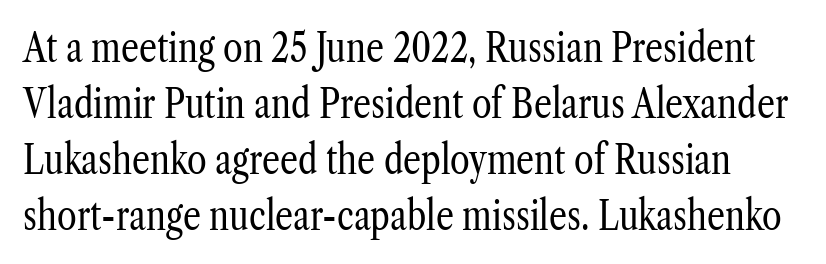
{"serif": "yes", "italic": "no", "bold": "no", "weight": "regular", "width": "condensed", "stroke_contrast": "low", "x_height": "medium", "monospaced": "no", "underline": "no", "line_spacing": "normal", "line_spacing_ratio": 1.4, "letter_spacing": "normal", "letter_spacing_em": 0.0, "glyph_px": 40}
